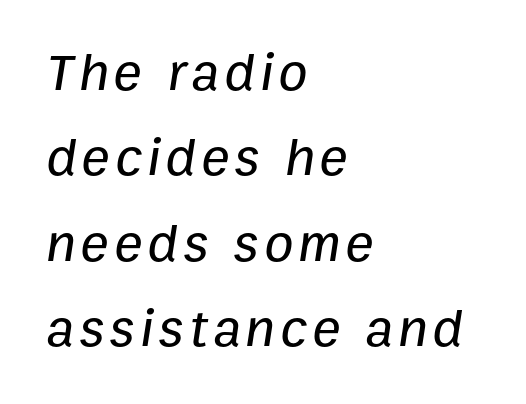
The image shows 53 px text type, italic (leaning right); set left-aligned, normal line spacing (1.61x), not underlined; low stroke contrast and a medium x-height.
